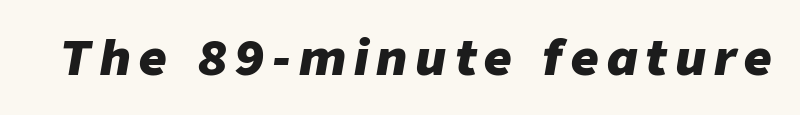
The image shows 48 px heavy type, italic (leaning right); set not underlined; low stroke contrast and a medium x-height.
